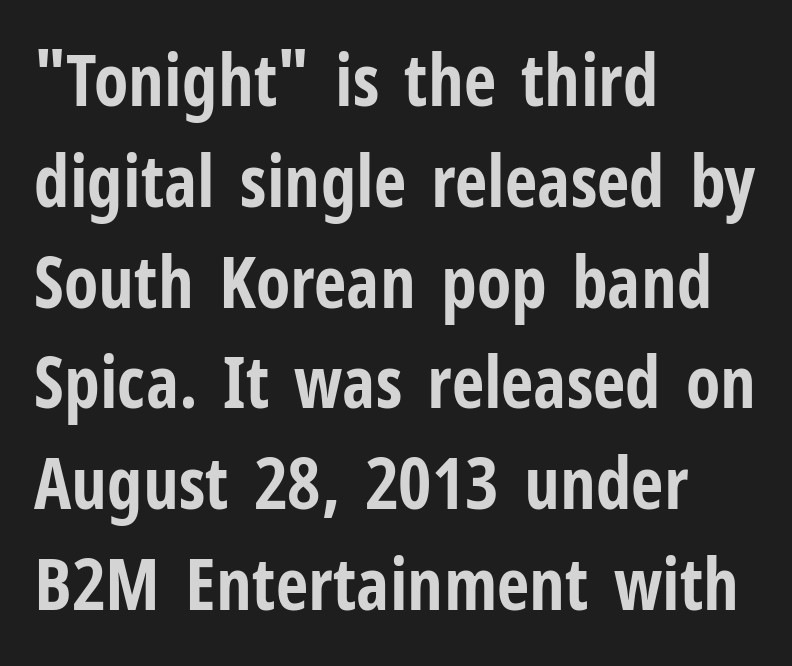
Stroke terminals: plain, sans-serif. You could not count columns in this text — the font is proportionally spaced. In terms of posture, this sample is upright. Compared with a centered layout, this one pins lines to the left instead.
